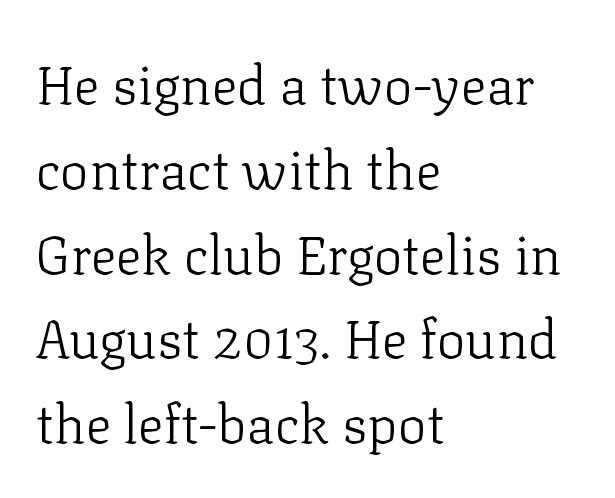
Q: Is the text bold? A: No.
Q: Is the text italic (slanted)? A: No, it is upright.
Q: Is the typeface a serif or a sans-serif typeface? A: Serif.
Q: Is the text underlined? A: No.
Q: How is the paragraph aligned? A: Left-aligned.
Q: Is the spacing between letters normal or unusually wide? A: Normal.
Q: Is the spacing between lines tight, normal or loose? A: Normal.
Q: Width (condensed, normal, or wide)? A: Normal.
Q: Stroke contrast? A: Low.
Q: x-height? A: Medium.
Q: Monospaced? A: No.
